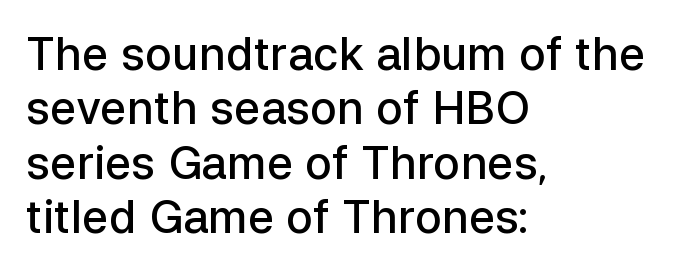
The image shows 45 px semibold sans-serif type, upright; set left-aligned, line spacing 1.21x, normal letter spacing, not underlined; low stroke contrast and a medium x-height.
